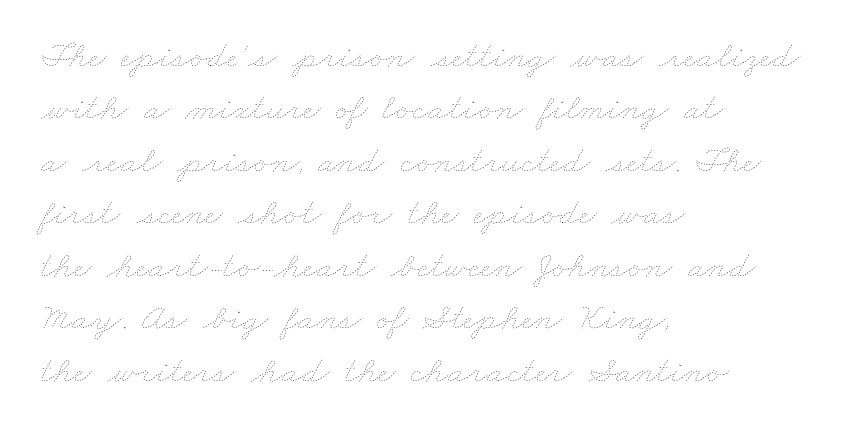
{"bold": "no", "weight": "thin", "width": "wide", "stroke_contrast": "low", "x_height": "small", "monospaced": "no", "underline": "no", "align": "left", "line_spacing": "normal", "line_spacing_ratio": 1.38, "letter_spacing": "normal", "letter_spacing_em": 0.0, "glyph_px": 38}
